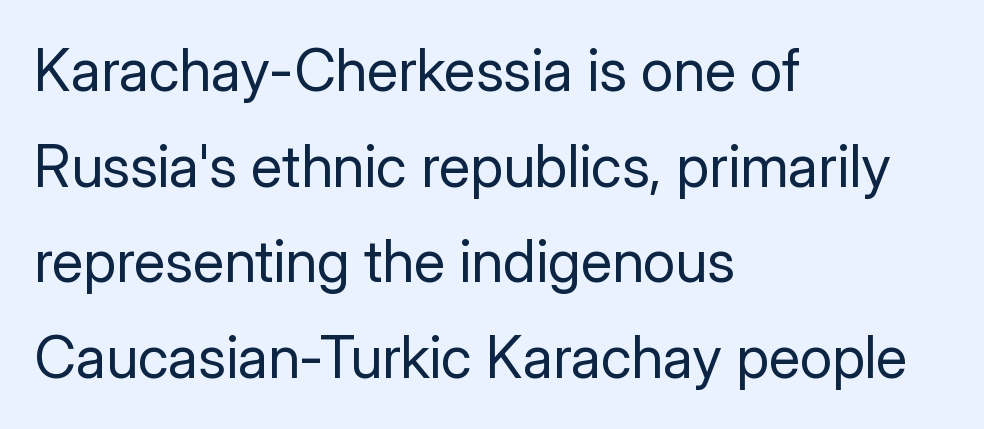
The image shows 58 px regular-weight sans-serif type, upright; set left-aligned, normal line spacing (1.65x), normal letter spacing, not underlined; low stroke contrast and a medium x-height.
